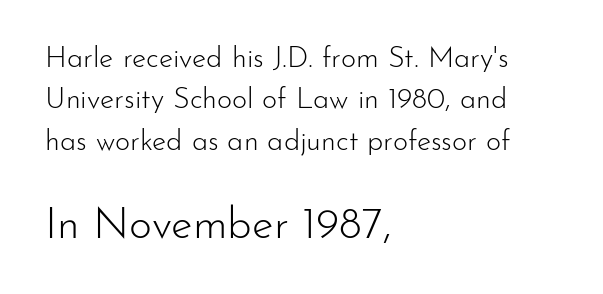
{"serif": "no", "italic": "no", "bold": "no", "weight": "light", "width": "normal", "stroke_contrast": "low", "x_height": "small", "monospaced": "no", "underline": "no", "align": "left", "line_spacing": "normal", "line_spacing_ratio": 1.43, "letter_spacing": "normal", "letter_spacing_em": 0.0, "larger_block": "second", "size_ratio": 1.52, "glyph_px": 44}
